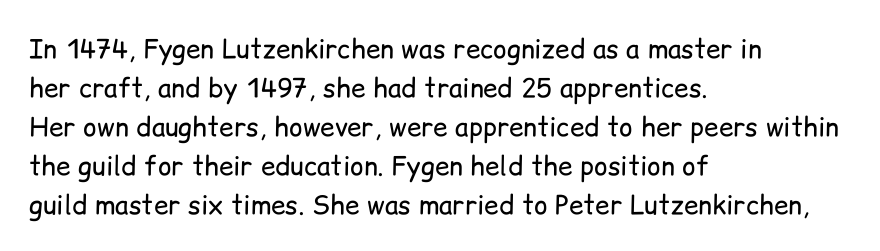
Q: Is the text bold? A: No.
Q: Is the text italic (slanted)? A: No, it is upright.
Q: Is the text underlined? A: No.
Q: How is the paragraph aligned? A: Left-aligned.
Q: Is the spacing between letters normal or unusually wide? A: Normal.
Q: Is the spacing between lines tight, normal or loose? A: Normal.
